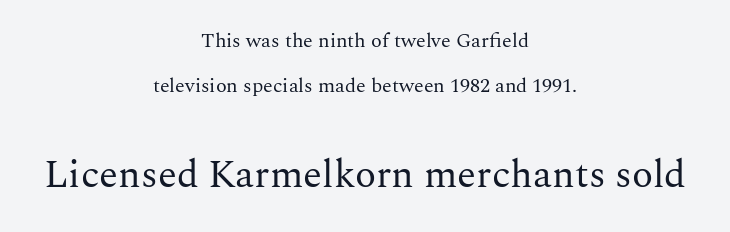
Q: Is the text bold? A: No.
Q: Is the text italic (slanted)? A: No, it is upright.
Q: Is the typeface a serif or a sans-serif typeface? A: Serif.
Q: Is the text underlined? A: No.
Q: How is the paragraph aligned? A: Centered.
Q: Is the spacing between letters normal or unusually wide? A: Normal.
Q: Is the spacing between lines tight, normal or loose? A: Loose.
Q: Which block of text is set in a larger size, the first (top) or the second (bottom)? A: The second (bottom) one.
Q: Width (condensed, normal, or wide)? A: Normal.
Q: Stroke contrast? A: Medium.
Q: x-height? A: Medium.
Q: Monospaced? A: No.
